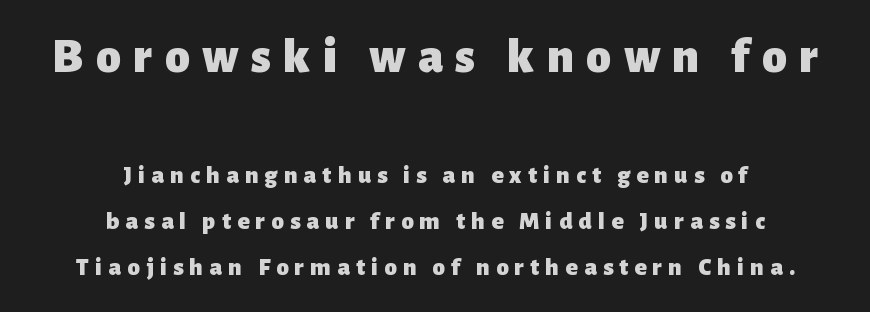
Q: Is the text bold? A: Yes.
Q: Is the text italic (slanted)? A: No, it is upright.
Q: Is the typeface a serif or a sans-serif typeface? A: Sans-serif.
Q: Is the text underlined? A: No.
Q: How is the paragraph aligned? A: Centered.
Q: Is the spacing between letters normal or unusually wide? A: Unusually wide.
Q: Which block of text is set in a larger size, the first (top) or the second (bottom)? A: The first (top) one.
Q: Width (condensed, normal, or wide)? A: Normal.
Q: Stroke contrast? A: Low.
Q: x-height? A: Medium.
Q: Monospaced? A: No.
